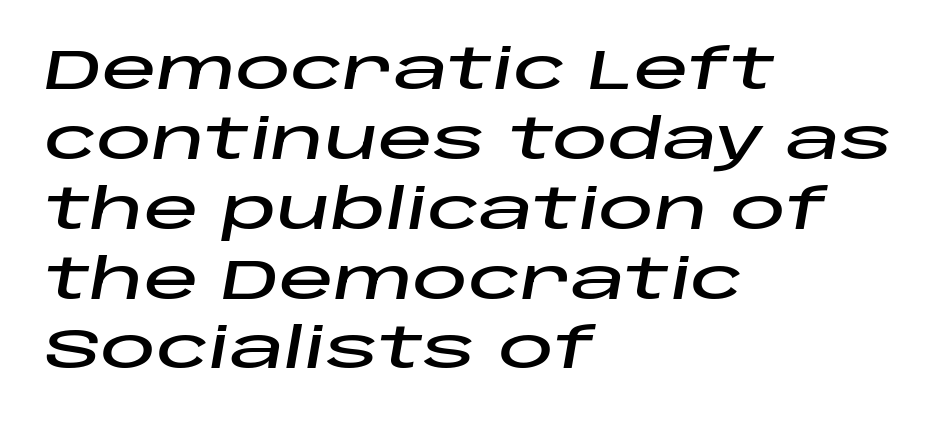
The image shows 55 px wide type, italic (leaning right); set left-aligned, normal line spacing (1.27x), normal letter spacing, not underlined; low stroke contrast and a large x-height.
